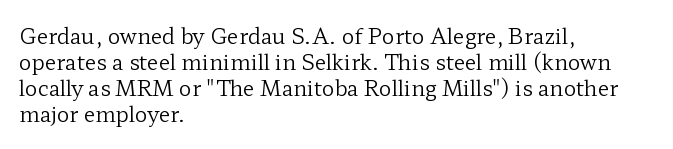
Q: Is the text bold? A: No.
Q: Is the text italic (slanted)? A: No, it is upright.
Q: Is the text underlined? A: No.
Q: How is the paragraph aligned? A: Left-aligned.
Q: Is the spacing between letters normal or unusually wide? A: Normal.
